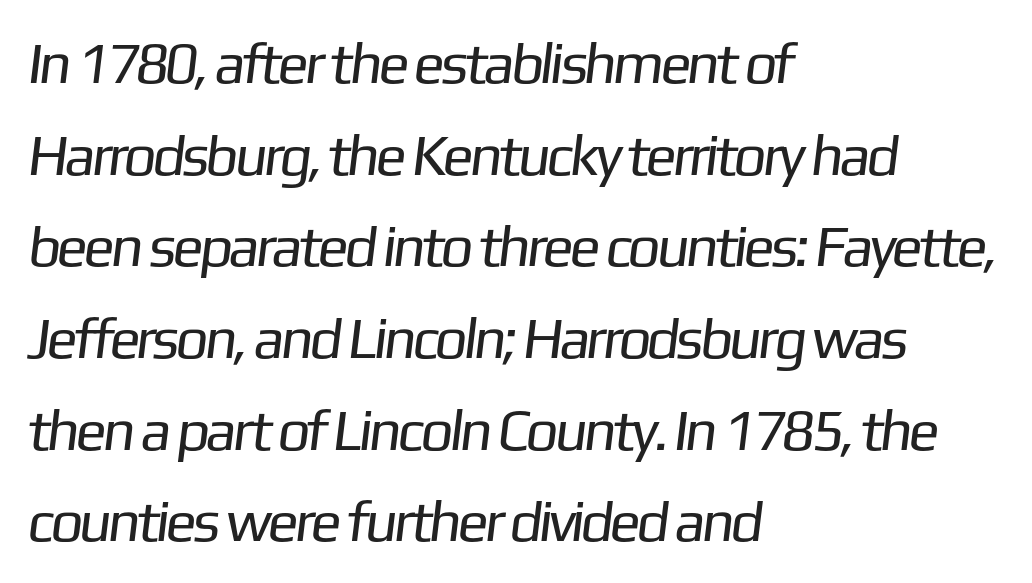
Stroke terminals: plain, sans-serif. Each row of text sits above clean, open space. The line-height multiplier appears to be the usual default. Spacing between characters is what you'd get straight out of the box. Proportional: the letters do not fall into vertical columns. Ink coverage per letter is moderate at most.
